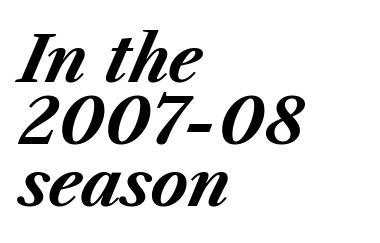
A classic flush-left, rag-right setting is used for this passage. A typesetter would call this proportional, since set widths differ per character. Strokes here are thick enough to call this a true bold. Successive baselines arrive quickly, one right under another. Is the type slanted? Yes — the strokes lean at a clear angle. The gaps between neighbouring characters are ordinary and unremarkable.
